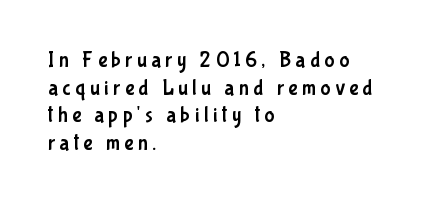
{"italic": "no", "underline": "no", "align": "left", "line_spacing": "normal", "line_spacing_ratio": 1.31, "letter_spacing": "wide", "letter_spacing_em": 0.22, "glyph_px": 21}
